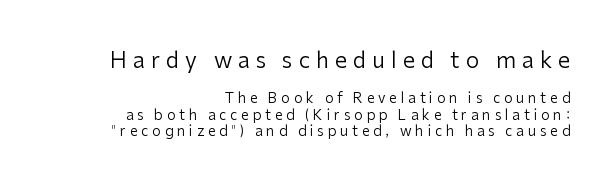
{"italic": "no", "bold": "no", "underline": "no", "align": "right", "line_spacing_ratio": 1.17, "letter_spacing": "wide", "letter_spacing_em": 0.27, "larger_block": "first", "size_ratio": 1.57, "glyph_px": 22}
